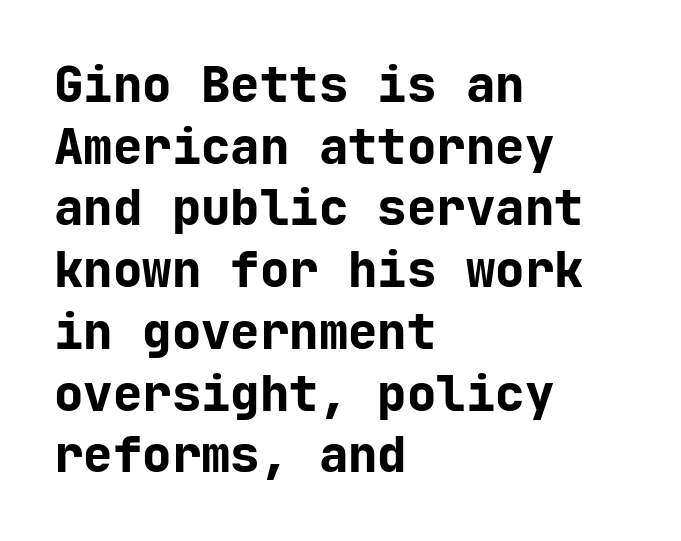
{"serif": "no", "italic": "no", "bold": "yes", "weight": "bold", "width": "normal", "stroke_contrast": "low", "x_height": "medium", "monospaced": "yes", "underline": "no", "align": "left", "line_spacing": "normal", "line_spacing_ratio": 1.26, "letter_spacing": "normal", "letter_spacing_em": 0.0, "glyph_px": 49}
